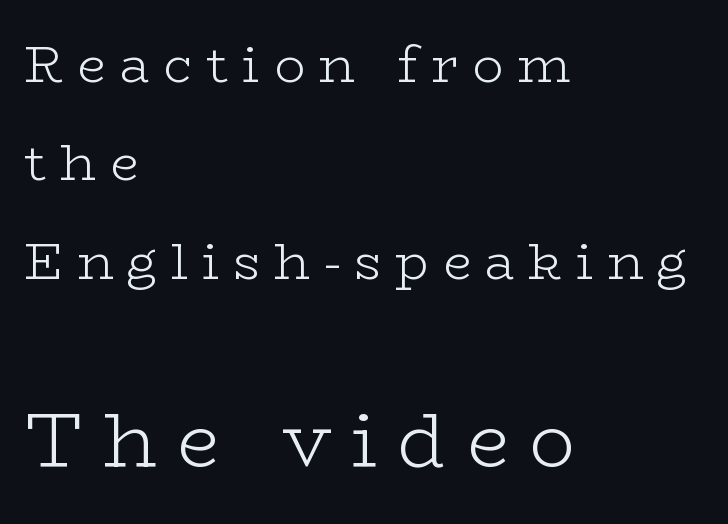
Type size steps up from the first block to the second. Honestly, there is no underline to notice here at all. Character widths vary here, with narrow letters taking less room than wide ones. This rendering employs a face with finishing strokes, i.e., a serif. These lines were composed using upright roman letters.
